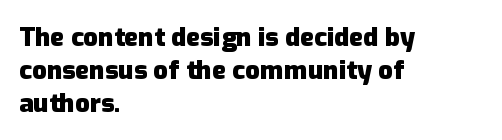
Reading down the column, the eye jumps a familiar distance to each next line. The passage shown is not underscored anywhere. Its strokes are broad and dark, the hallmark of bold type. Quick note: not italic, upright. Observe the ordinary spacing: letters are neighbours, not strangers. Line beginnings align vertically; line endings do not.
